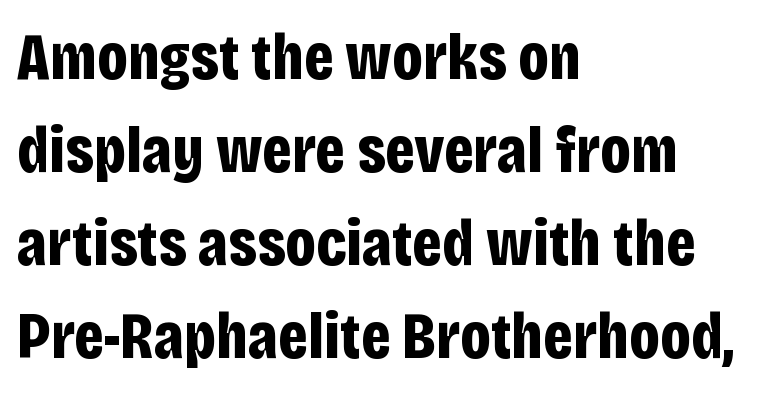
Q: Is the text bold? A: Yes.
Q: Is the text italic (slanted)? A: No, it is upright.
Q: Is the typeface a serif or a sans-serif typeface? A: Sans-serif.
Q: Is the text underlined? A: No.
Q: How is the paragraph aligned? A: Left-aligned.
Q: Is the spacing between letters normal or unusually wide? A: Normal.
Q: Is the spacing between lines tight, normal or loose? A: Normal.
Q: Width (condensed, normal, or wide)? A: Condensed.
Q: Stroke contrast? A: Low.
Q: x-height? A: Large.
Q: Monospaced? A: No.
